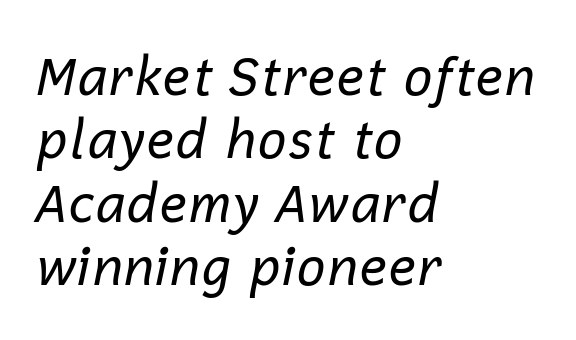
Glance below the letters and you will spot only blank space. Is the type slanted? Yes — the strokes lean at a clear angle. Teacher's note: observe the even left margin — that is flush-left alignment. The letterforms sit shoulder to shoulder at normal distance. Looks like regular typesetting: each glyph gets only the width it needs. Caption: face not bold, strokes unweighted.
